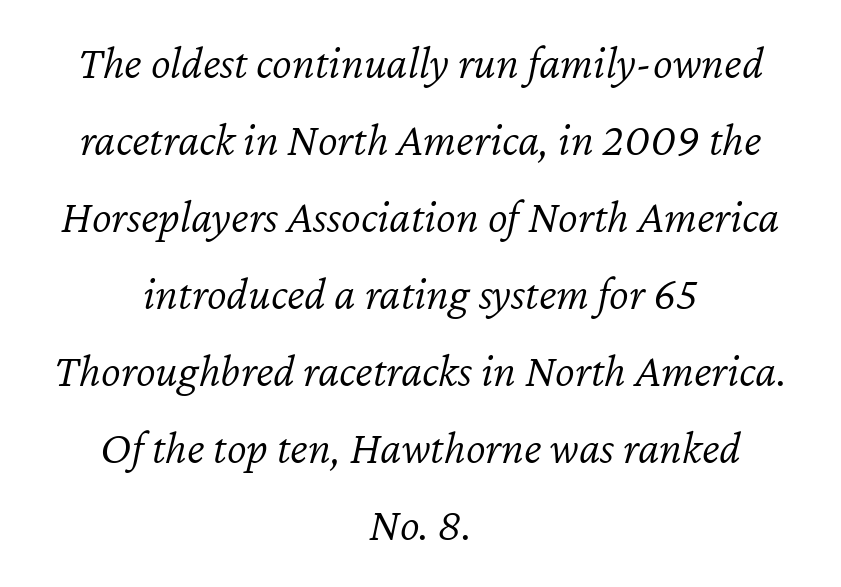
Q: Is the text bold? A: No.
Q: Is the text italic (slanted)? A: Yes, it leans right by about 12 degrees.
Q: Is the text underlined? A: No.
Q: How is the paragraph aligned? A: Centered.
Q: Is the spacing between letters normal or unusually wide? A: Normal.
Q: Is the spacing between lines tight, normal or loose? A: Normal.
Q: Width (condensed, normal, or wide)? A: Normal.
Q: Stroke contrast? A: Low.
Q: x-height? A: Medium.
Q: Monospaced? A: No.
